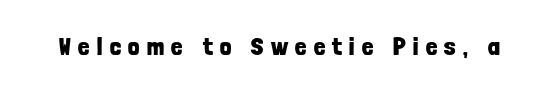
{"italic": "no", "bold": "yes", "underline": "no", "letter_spacing": "wide", "letter_spacing_em": 0.3, "glyph_px": 25}
